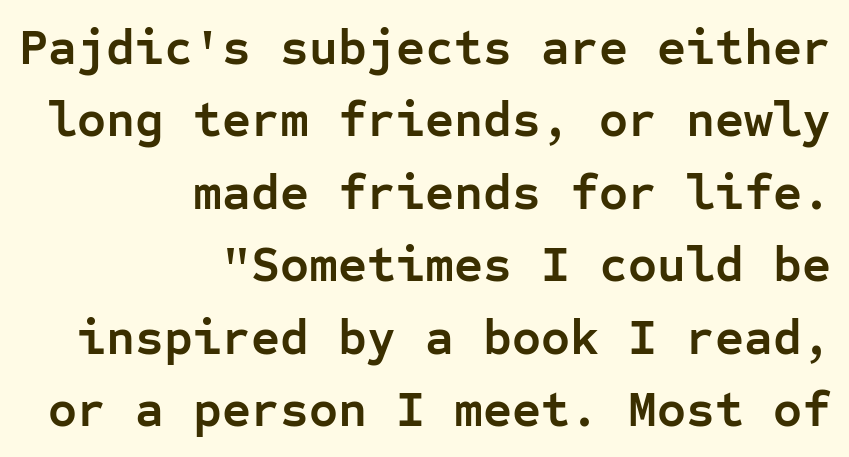
Q: Is the text bold? A: Yes.
Q: Is the text italic (slanted)? A: No, it is upright.
Q: Is the typeface a serif or a sans-serif typeface? A: Sans-serif.
Q: Is the text underlined? A: No.
Q: How is the paragraph aligned? A: Right-aligned.
Q: Is the spacing between letters normal or unusually wide? A: Normal.
Q: Is the spacing between lines tight, normal or loose? A: Normal.
Q: Width (condensed, normal, or wide)? A: Normal.
Q: Stroke contrast? A: Low.
Q: x-height? A: Medium.
Q: Monospaced? A: Yes.
